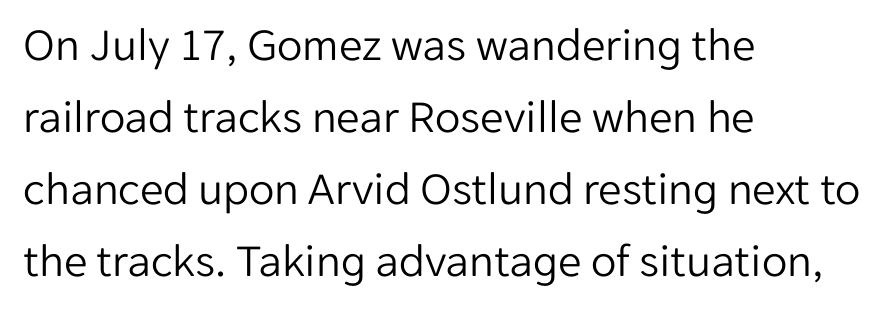
The image shows 47 px light sans-serif type, upright; set left-aligned, normal line spacing (1.53x), normal letter spacing, not underlined; low stroke contrast and a medium x-height.
